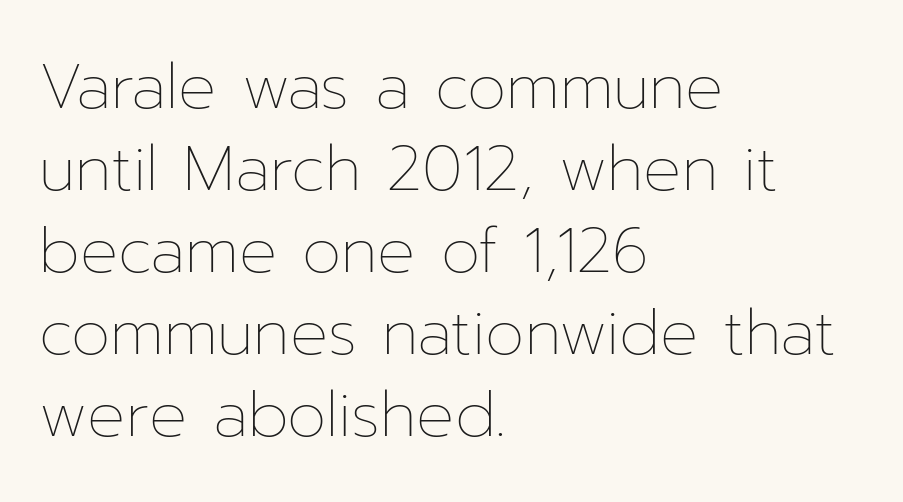
The image shows 63 px thin type, upright; set left-aligned, normal line spacing (1.3x), normal letter spacing, not underlined; low stroke contrast and a medium x-height.
